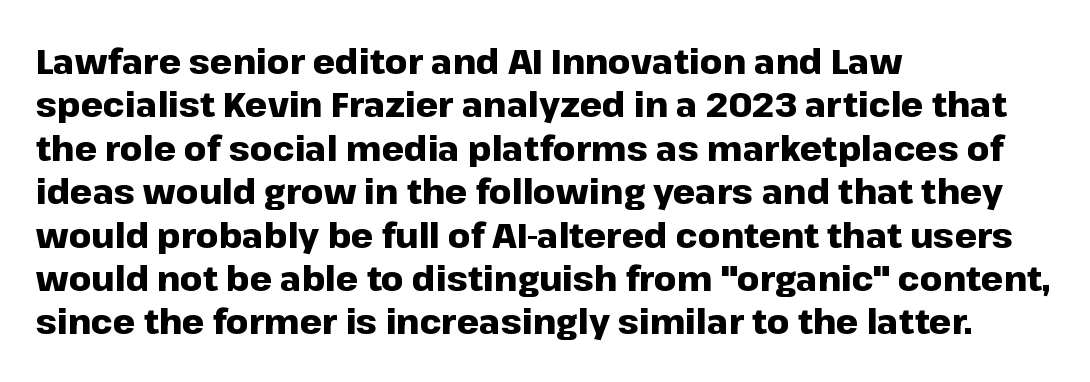
The image shows 35 px heavy sans-serif type, upright; set left-aligned, line spacing 1.24x, normal letter spacing, not underlined; low stroke contrast and a medium x-height.
